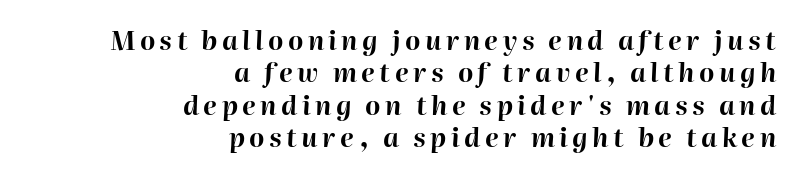
The image shows 26 px bold type, italic (leaning right); set right-aligned, normal line spacing (1.25x), not underlined.
